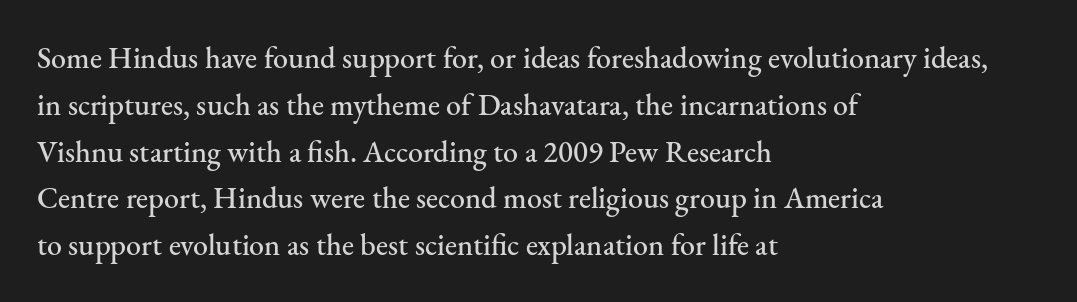
The vertical gap from one line to the next is medium. Do the letters lean? They stand straight. Does extra space separate the letters? No, they use regular spacing. Is this a fixed-width face? No — the glyphs have proportional, varying widths. Notice how the passage keeps a crisp vertical edge on the left only. The area under the type is left untouched.
